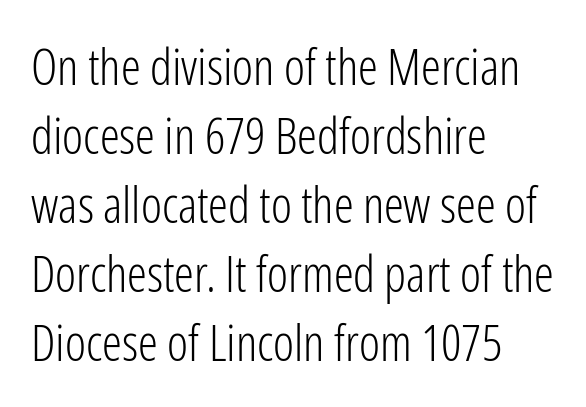
{"serif": "no", "italic": "no", "bold": "no", "weight": "light", "width": "condensed", "stroke_contrast": "low", "x_height": "medium", "monospaced": "no", "underline": "no", "align": "left", "line_spacing": "normal", "line_spacing_ratio": 1.38, "letter_spacing": "normal", "letter_spacing_em": 0.0, "glyph_px": 50}
